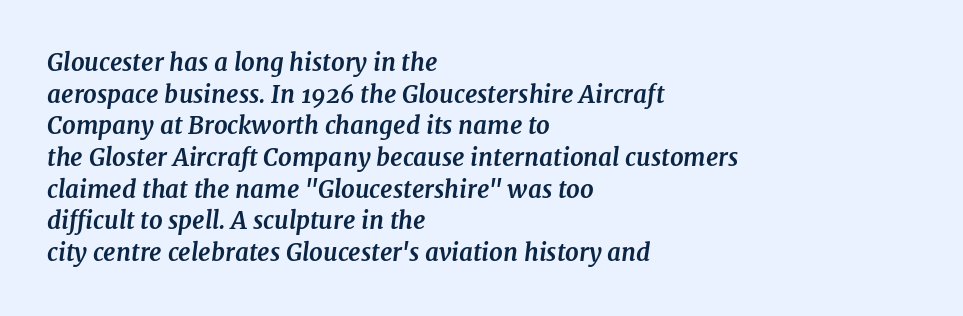
Q: Is the text bold? A: Yes.
Q: Is the text italic (slanted)? A: Yes, it leans right by about 7 degrees.
Q: Is the text underlined? A: No.
Q: How is the paragraph aligned? A: Left-aligned.
Q: Is the spacing between letters normal or unusually wide? A: Normal.
Q: Is the spacing between lines tight, normal or loose? A: Normal.
